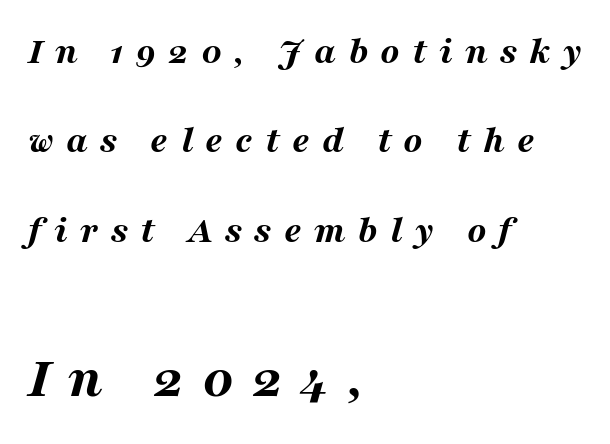
{"italic": "yes", "lean": "right", "slant_degrees": 16, "bold": "yes", "weight": "bold", "width": "wide", "stroke_contrast": "medium", "x_height": "medium", "monospaced": "no", "underline": "no", "align": "left", "line_spacing": "loose", "line_spacing_ratio": 2.29, "letter_spacing": "wide", "letter_spacing_em": 0.31, "larger_block": "second", "size_ratio": 1.51, "glyph_px": 59}
